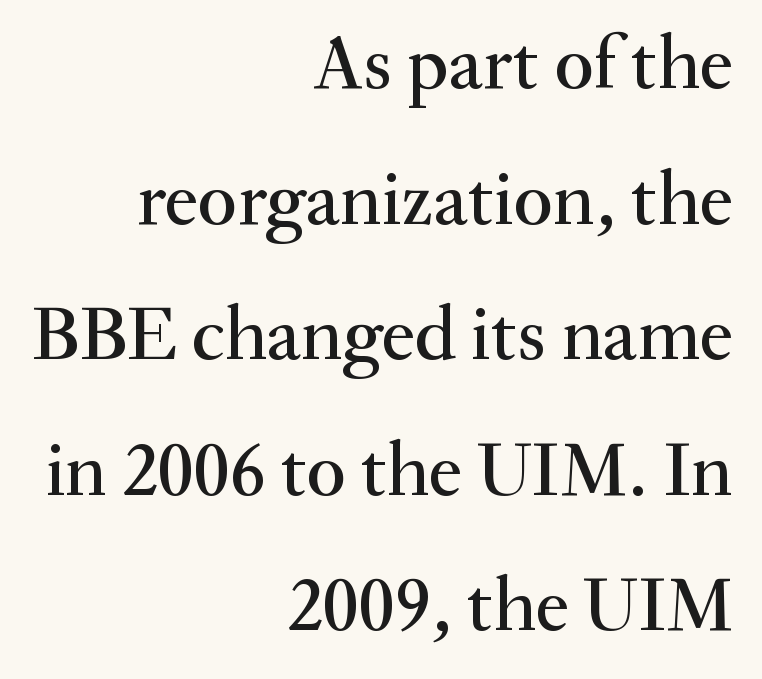
If you drew a line through each stem, it would be perfectly vertical. The designer went with a serif here, giving each stem small feet. Rule under the text: the space is simply empty. The lines are quadded right. Each letter keeps its own natural width here, so spacing adapts to shape. In terms of letterspacing, this is plain default setting.
